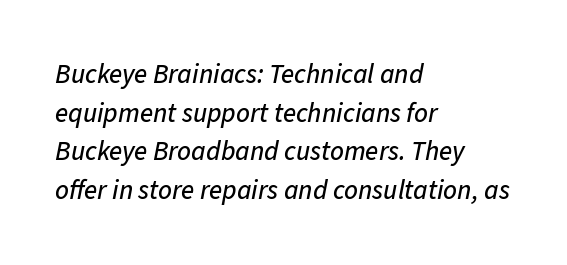
{"italic": "yes", "lean": "right", "slant_degrees": 11, "underline": "no", "align": "left", "line_spacing": "normal", "line_spacing_ratio": 1.43, "letter_spacing": "normal", "letter_spacing_em": 0.0, "glyph_px": 27}
